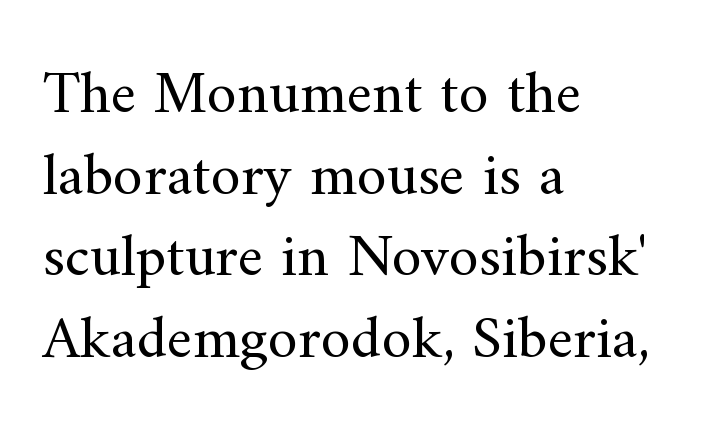
Q: Is the text bold? A: No.
Q: Is the text italic (slanted)? A: No, it is upright.
Q: Is the typeface a serif or a sans-serif typeface? A: Serif.
Q: Is the text underlined? A: No.
Q: How is the paragraph aligned? A: Left-aligned.
Q: Is the spacing between letters normal or unusually wide? A: Normal.
Q: Is the spacing between lines tight, normal or loose? A: Normal.
Q: Width (condensed, normal, or wide)? A: Normal.
Q: Stroke contrast? A: Medium.
Q: x-height? A: Small.
Q: Monospaced? A: No.
